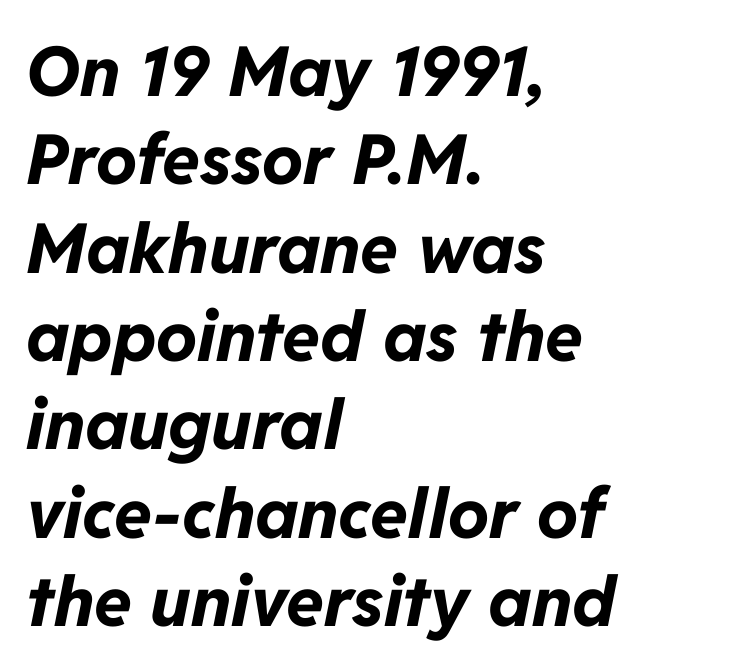
{"italic": "yes", "lean": "right", "slant_degrees": 11, "bold": "yes", "weight": "bold", "width": "normal", "stroke_contrast": "low", "x_height": "medium", "monospaced": "no", "underline": "no", "align": "left", "line_spacing": "normal", "line_spacing_ratio": 1.28, "letter_spacing": "normal", "letter_spacing_em": 0.0, "glyph_px": 69}
